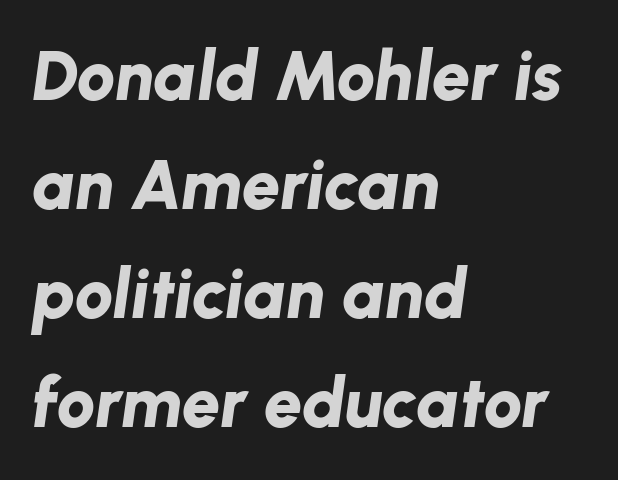
Unmarked baselines from the first word to the last. Observe the ordinary spacing: letters are neighbours, not strangers. These lines sit exactly where default settings would place them. The compositor pushed each line to the left boundary. Proportional: the letters do not fall into vertical columns.
